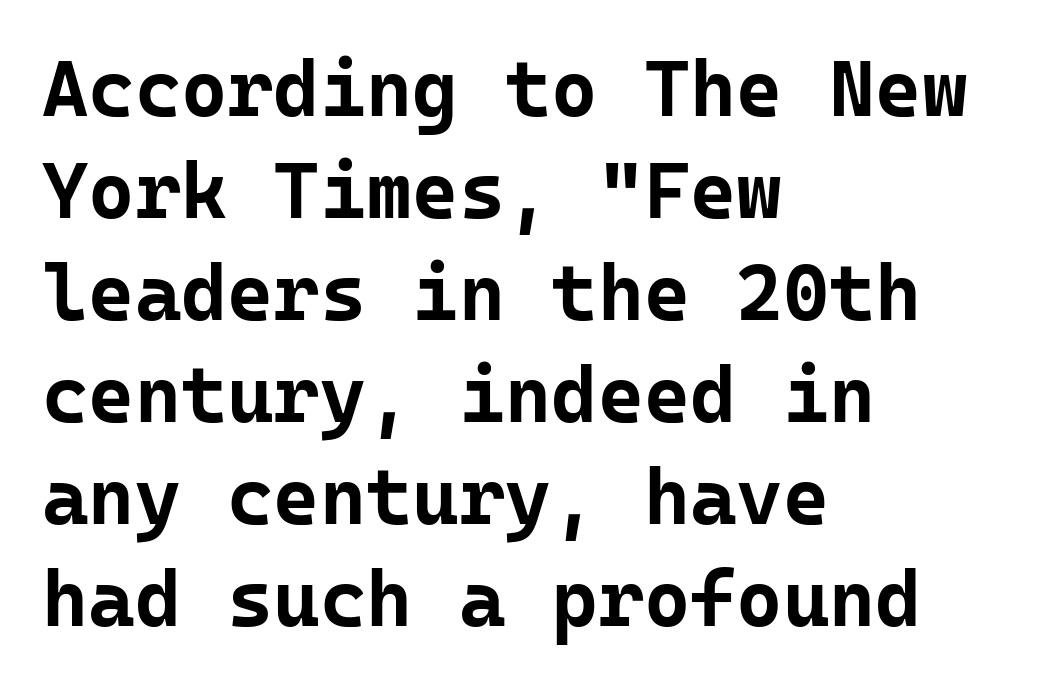
{"serif": "no", "italic": "no", "bold": "yes", "weight": "bold", "width": "normal", "stroke_contrast": "low", "x_height": "medium", "monospaced": "yes", "underline": "no", "align": "left", "line_spacing": "normal", "line_spacing_ratio": 1.29, "letter_spacing": "normal", "letter_spacing_em": 0.0, "glyph_px": 79}
